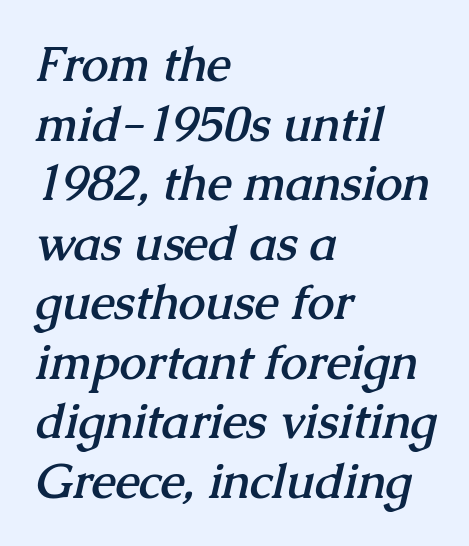
Nothing unusual about the tracking: characters are spaced as the font intends. The passage shown is not underscored anywhere. This sample uses a serif face. Layout note: lines flush left. Caption: bold face, heavy strokes. Here the designer chose a conventional face with non-uniform glyph widths.
